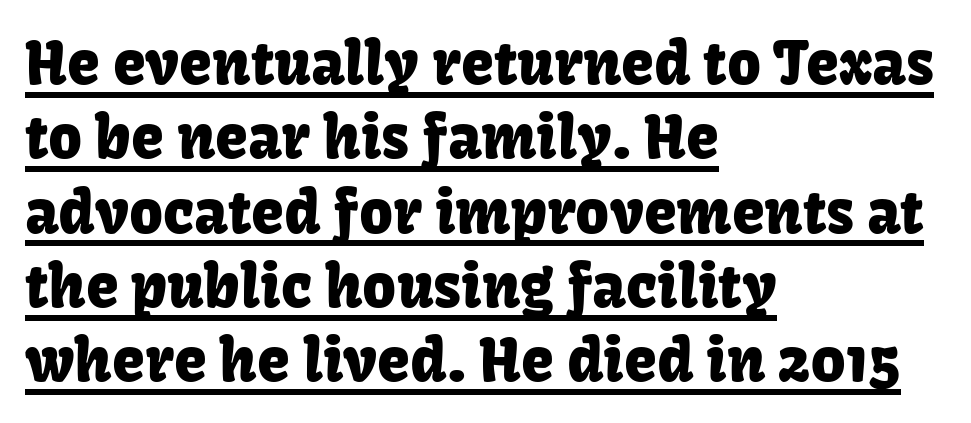
{"serif": "no", "italic": "no", "width": "normal", "stroke_contrast": "low", "x_height": "medium", "monospaced": "no", "underline": "yes", "align": "left", "line_spacing": "normal", "line_spacing_ratio": 1.26, "letter_spacing": "normal", "letter_spacing_em": 0.0, "glyph_px": 59}
